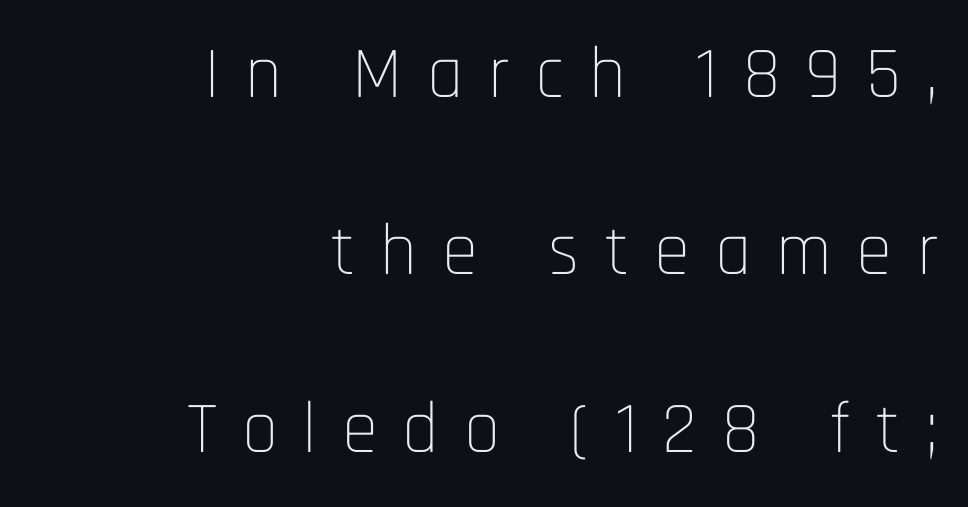
Is the letter spacing exaggerated? Yes — the characters are pushed far apart. A great deal of white space separates one row of letters from the next. Heaviness? Minimal to ordinary, like unemphasized prose. Posture: straight, roman, zero tilt. Letterform terminals end flat and unadorned throughout the passage.
